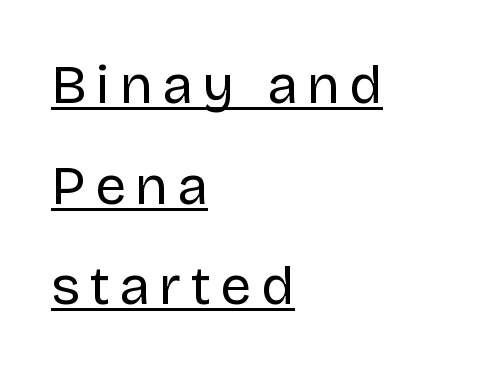
The image shows 55 px regular-weight sans-serif type, upright; set left-aligned, line spacing 1.83x, underlined; low stroke contrast and a large x-height.
